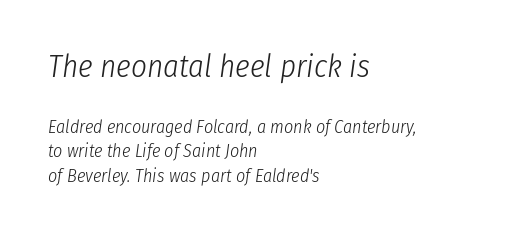
The image shows 31 px light, condensed type, italic (leaning right); set left-aligned, normal line spacing (1.38x), normal letter spacing, not underlined; the first (top) block is 1.72x larger; low stroke contrast and a medium x-height.
